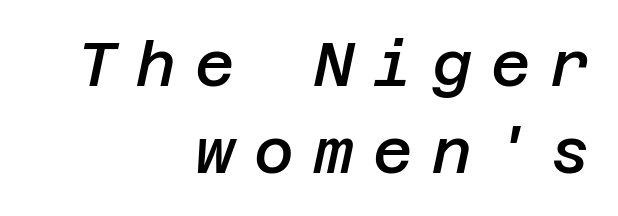
A bit beefed up — I'd call it semibold rather than bold. Teacher's note: observe the even right margin — that is flush-right alignment. The face used here is rendered with a markedly widened letterfit. Posture: slanted. The specimen omits any rule beneath the text block's lines.
